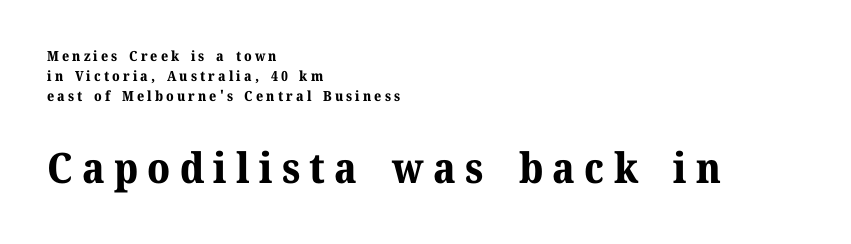
{"serif": "yes", "italic": "no", "bold": "yes", "weight": "bold", "width": "normal", "stroke_contrast": "medium", "x_height": "medium", "monospaced": "no", "underline": "no", "align": "left", "line_spacing": "normal", "line_spacing_ratio": 1.44, "letter_spacing": "wide", "letter_spacing_em": 0.22, "larger_block": "second", "size_ratio": 3.0, "glyph_px": 42}
